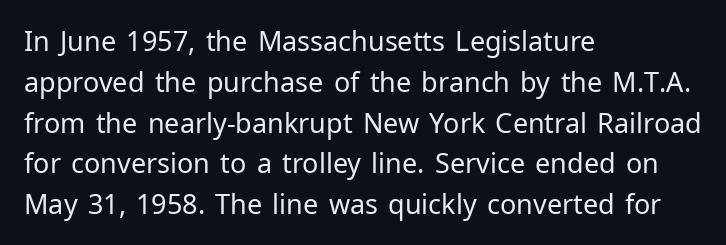
{"italic": "no", "bold": "no", "underline": "no", "align": "left", "line_spacing": "normal", "line_spacing_ratio": 1.51, "letter_spacing": "normal", "letter_spacing_em": 0.0, "glyph_px": 27}
